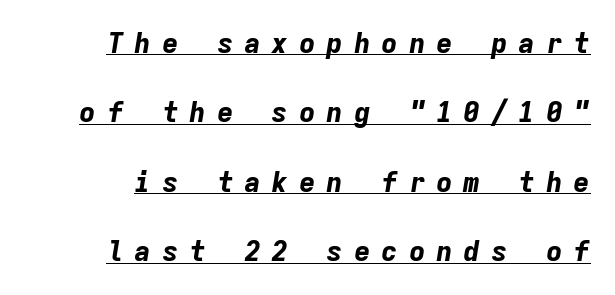
Q: Is the text bold? A: Yes.
Q: Is the text italic (slanted)? A: Yes, it leans right by about 9 degrees.
Q: Is the text underlined? A: Yes.
Q: Is the spacing between letters normal or unusually wide? A: Unusually wide.
Q: Is the spacing between lines tight, normal or loose? A: Loose.
Q: Width (condensed, normal, or wide)? A: Normal.
Q: Stroke contrast? A: Low.
Q: x-height? A: Medium.
Q: Monospaced? A: Yes.
